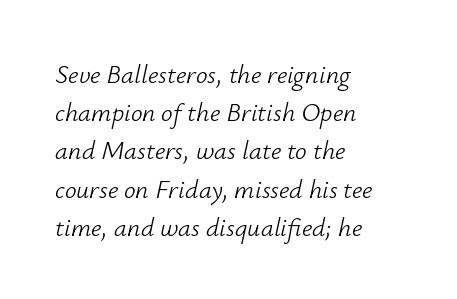
{"italic": "yes", "lean": "right", "slant_degrees": 12, "bold": "no", "underline": "no", "align": "left", "line_spacing": "normal", "line_spacing_ratio": 1.47, "letter_spacing": "normal", "letter_spacing_em": 0.0, "glyph_px": 26}
